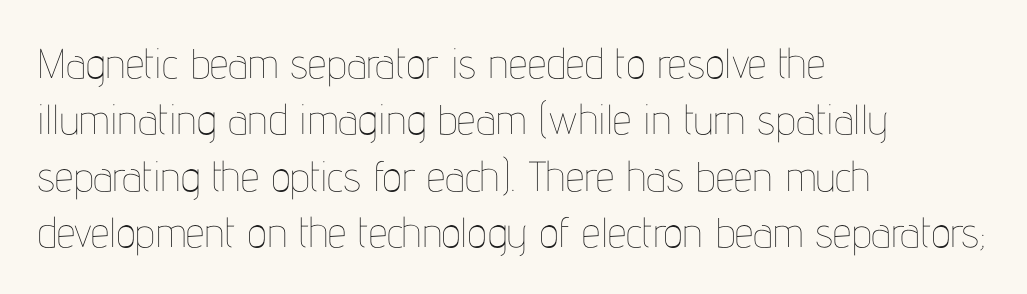
Spacing verdict: proportional, widths tailored to each character. The gap between lines stays unmarked. The letters sit at their default tracking, neither squeezed nor spread. Notice how descenders clear the ascenders below comfortably — that's standard leading. The paragraph shown leans on its left margin. Notice how the stems are strictly vertical — no italics here.
